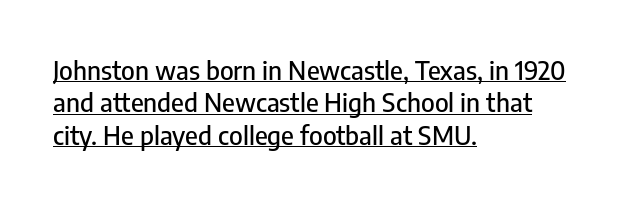
The image shows 26 px text type, upright; set left-aligned, normal line spacing (1.25x), normal letter spacing, underlined.
